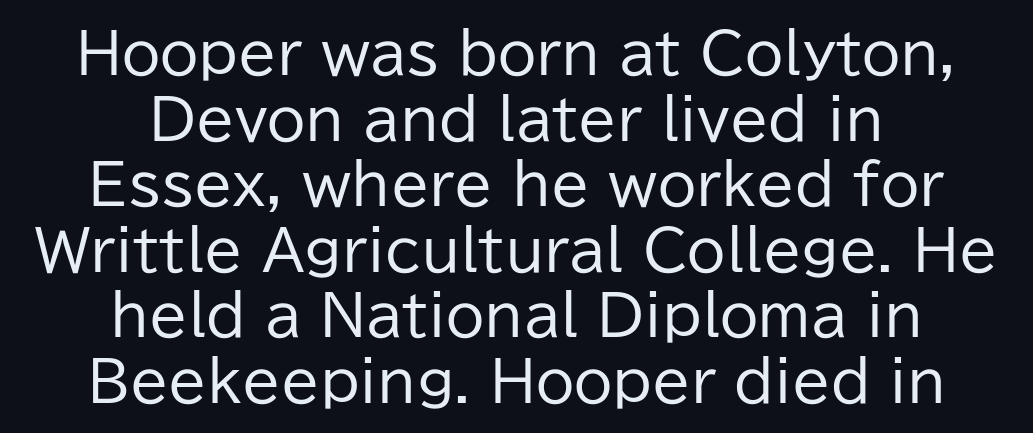
The rendering keeps characters at their native spacing. Words float on clear page, feet unadorned. Counters stay open thanks to moderate or lighter strokes. The rendering positions every line midway between the sides. The rendering uses natural spacing where letterforms have individual widths. The glyphs in this specimen are sans serif.
